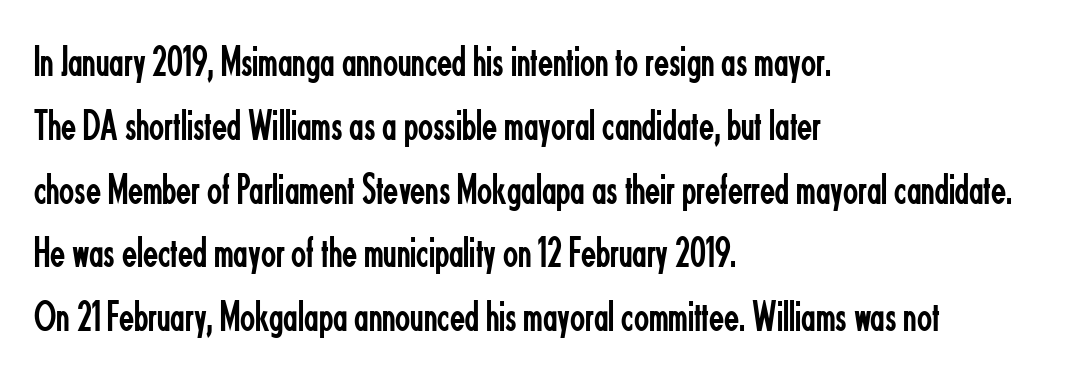
Stroke terminals: plain, sans-serif. This sample has the flowing, uneven cadence of proportional lettering. Check under the words: just untouched page. Summary of weight: not heavy and not bold.
